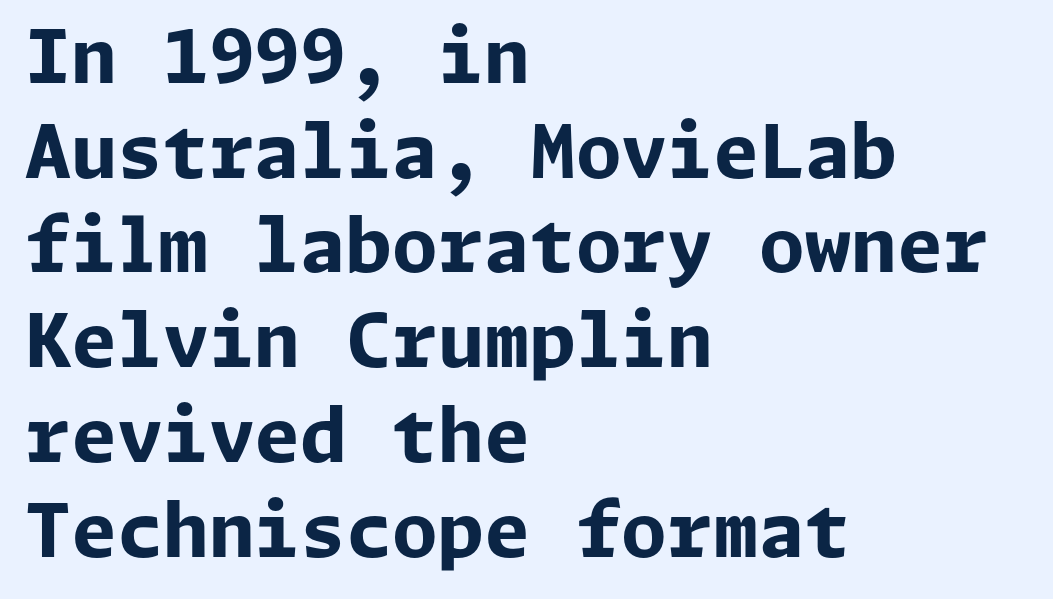
{"serif": "no", "italic": "no", "bold": "yes", "weight": "bold", "width": "normal", "stroke_contrast": "low", "x_height": "medium", "underline": "no", "align": "left", "line_spacing": "normal", "line_spacing_ratio": 1.28, "letter_spacing": "normal", "letter_spacing_em": 0.0, "glyph_px": 74}
